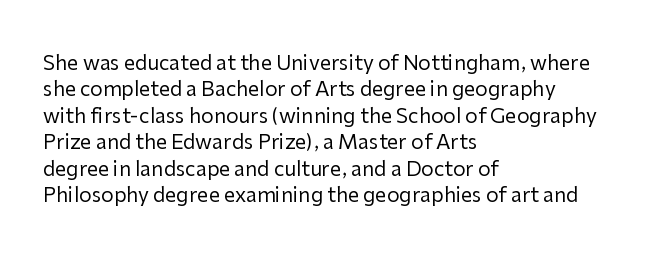
{"italic": "no", "bold": "no", "underline": "no", "align": "left", "line_spacing": "normal", "line_spacing_ratio": 1.32, "letter_spacing": "normal", "letter_spacing_em": 0.0, "glyph_px": 20}
